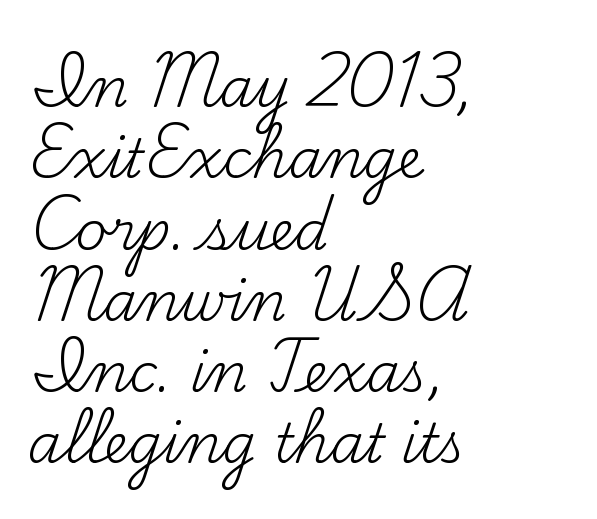
The image shows 54 px regular-weight serif type; set left-aligned, normal line spacing (1.32x), normal letter spacing, not underlined; medium stroke contrast and a small x-height.
